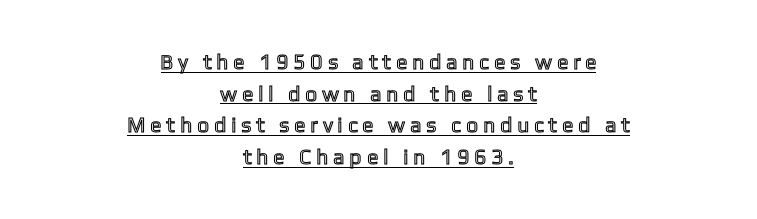
The type is letterspaced generously, with wide tracking. In terms of leading, this rendering sits right in the middle. You can tell it's not italic because the verticals are truly vertical. The typesetter chose a symmetrical, centered arrangement here. The face used here appears with an underline applied.
